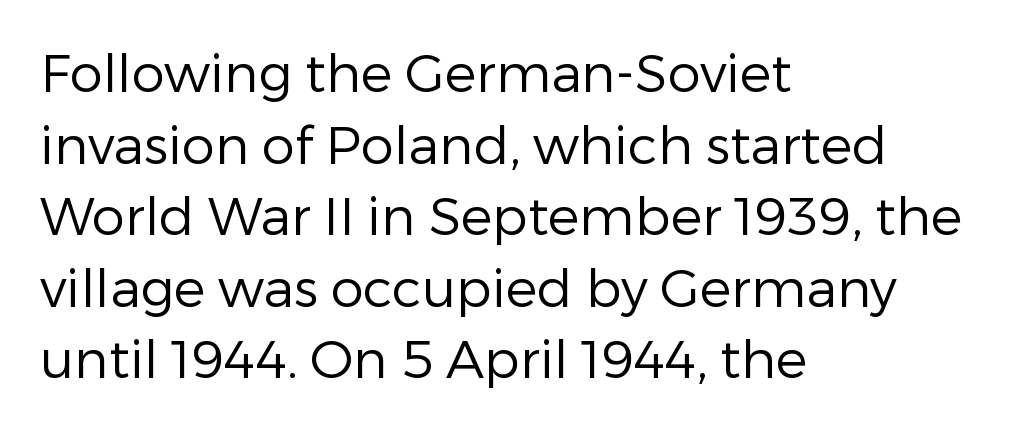
The image shows 53 px regular-weight sans-serif type, upright; set left-aligned, normal line spacing (1.35x), normal letter spacing, not underlined; low stroke contrast and a medium x-height.
